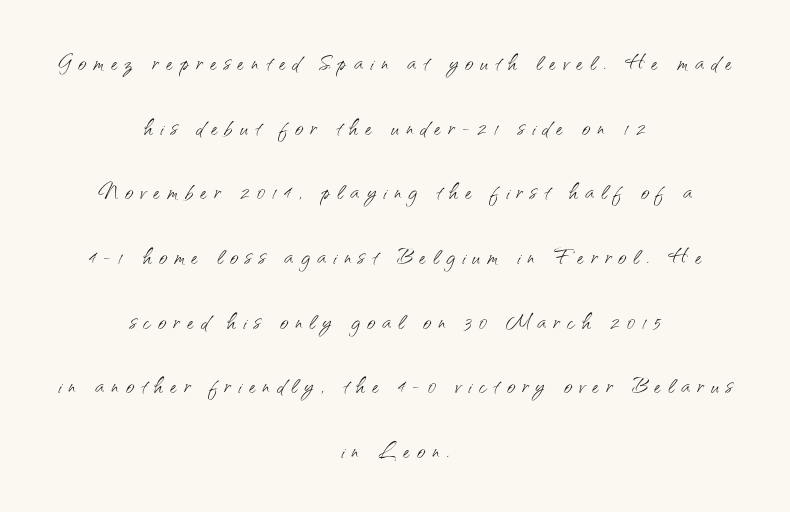
The image shows 29 px light sans-serif type; set centered, loose line spacing (2.23x), unusually wide letter spacing (+0.25 em), not underlined; medium stroke contrast and a small x-height.
